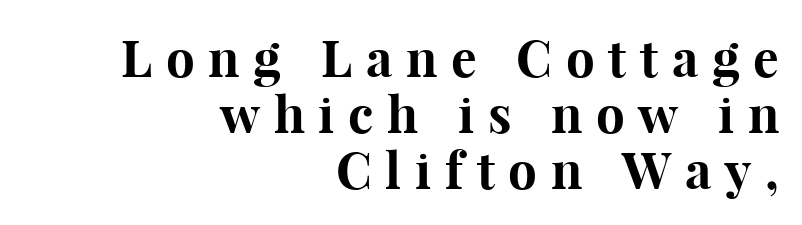
{"serif": "yes", "italic": "no", "bold": "yes", "weight": "bold", "width": "normal", "stroke_contrast": "high", "x_height": "medium", "monospaced": "no", "underline": "no", "align": "right", "line_spacing": "tight", "line_spacing_ratio": 1.1, "letter_spacing": "wide", "letter_spacing_em": 0.27, "glyph_px": 51}
